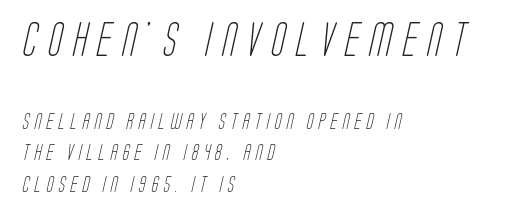
{"serif": "no", "bold": "no", "weight": "light", "width": "condensed", "stroke_contrast": "low", "x_height": "large", "monospaced": "no", "underline": "no", "align": "left", "line_spacing": "loose", "line_spacing_ratio": 1.96, "letter_spacing": "wide", "letter_spacing_em": 0.32, "larger_block": "first", "size_ratio": 2.06, "glyph_px": 33}
